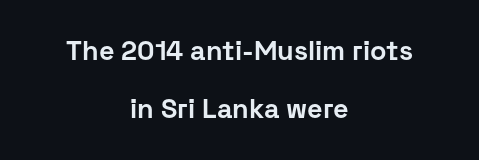
Q: Is the text bold? A: Yes.
Q: Is the text italic (slanted)? A: No, it is upright.
Q: Is the text underlined? A: No.
Q: How is the paragraph aligned? A: Centered.
Q: Is the spacing between letters normal or unusually wide? A: Normal.
Q: Is the spacing between lines tight, normal or loose? A: Loose.
